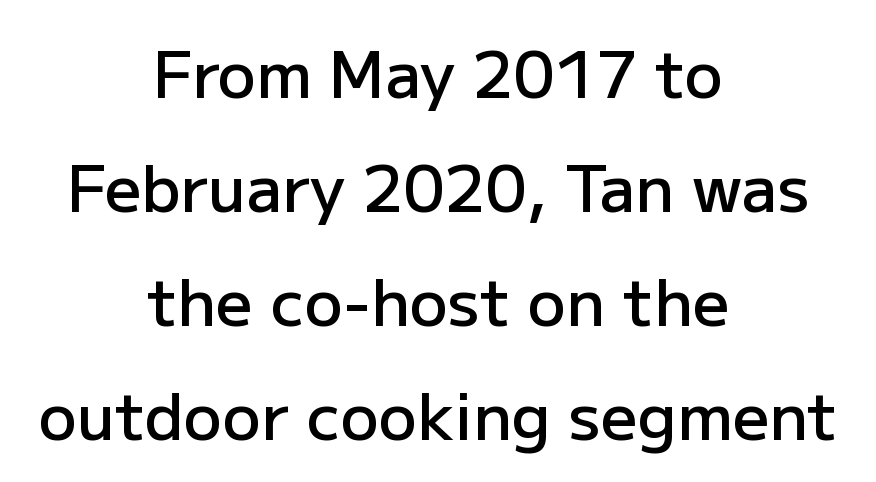
The image shows 64 px semibold sans-serif type, upright; set centered, line spacing 1.78x, normal letter spacing, not underlined; low stroke contrast and a medium x-height.
